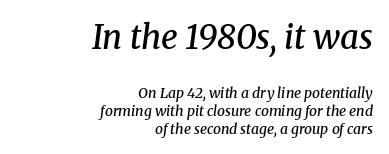
Q: Is the text bold? A: Semi-bold.
Q: Is the text italic (slanted)? A: Yes, it leans right by about 8 degrees.
Q: Is the typeface a serif or a sans-serif typeface? A: Serif.
Q: Is the text underlined? A: No.
Q: How is the paragraph aligned? A: Right-aligned.
Q: Is the spacing between letters normal or unusually wide? A: Normal.
Q: Is the spacing between lines tight, normal or loose? A: Normal.
Q: Which block of text is set in a larger size, the first (top) or the second (bottom)? A: The first (top) one.
Q: Width (condensed, normal, or wide)? A: Normal.
Q: Stroke contrast? A: Medium.
Q: x-height? A: Medium.
Q: Monospaced? A: No.
